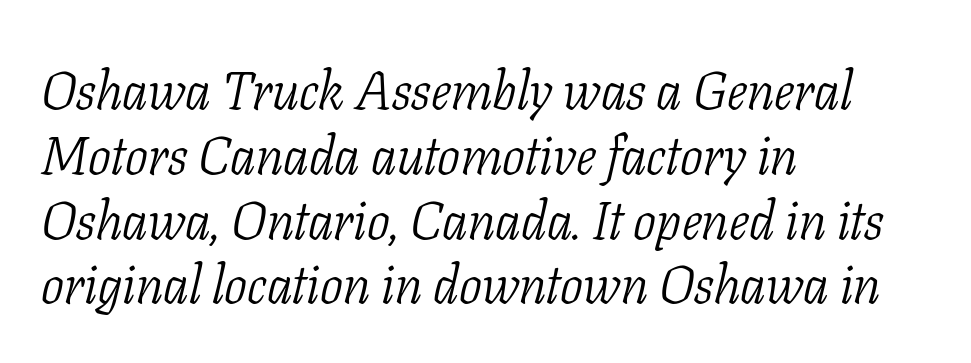
The image shows 54 px light, condensed serif type, italic (leaning right); set left-aligned, line spacing 1.2x, normal letter spacing, not underlined; low stroke contrast and a medium x-height.
